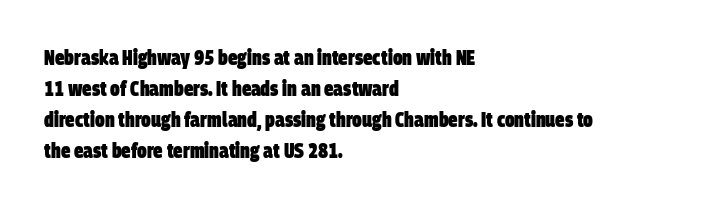
Q: Is the text bold? A: Yes.
Q: Is the text underlined? A: No.
Q: How is the paragraph aligned? A: Left-aligned.
Q: Is the spacing between letters normal or unusually wide? A: Normal.
Q: Is the spacing between lines tight, normal or loose? A: Normal.
